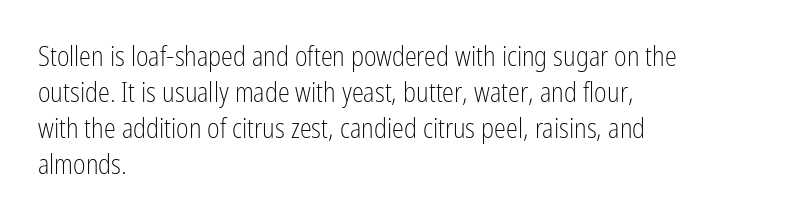
The image shows 27 px text type, upright; set left-aligned, normal line spacing (1.33x), normal letter spacing, not underlined.
